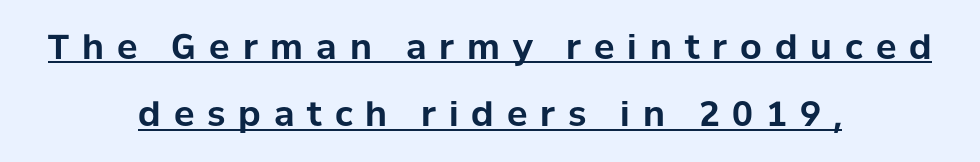
The image shows 34 px bold sans-serif type, upright; set centered, loose line spacing (1.98x), unusually wide letter spacing (+0.38 em), underlined; low stroke contrast and a medium x-height.
